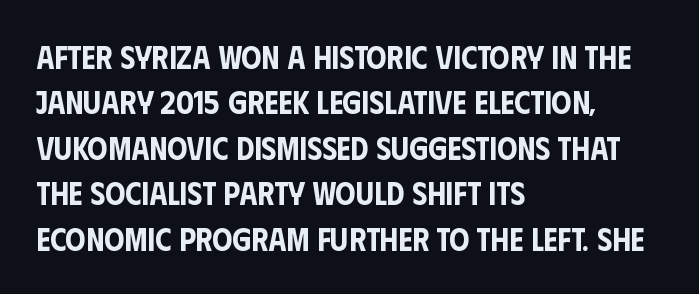
The letters advance in unequal steps, a hallmark of proportional type. To sum up the face: it is a sans, with no serifs. This rendering leaves character spacing at its baseline value. The passage shown is not underscored anywhere.
